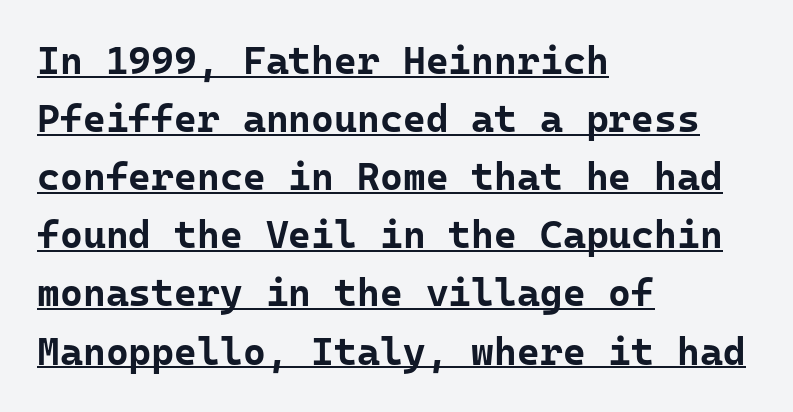
Whoever set this chose a conventional vertical rhythm. Is this a fixed-width face? Yes — each glyph sits in an identical cell. Is the block centered? No — it sits flush against the left margin. Does the weight exceed regular? Yes, all the way to bold. There is no visible air inserted between adjacent glyphs.
